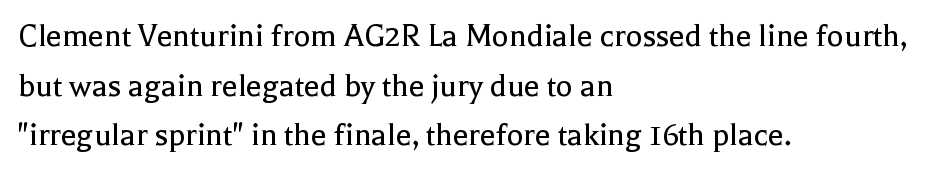
Regarding serifs, this sample has them. The font's upright variant was chosen for this text. If you measured baseline to baseline, you'd find a middling distance. Bare-footed words on every line. These lines stack with their left ends in a neat column. Ink coverage per letter is moderate at most.
